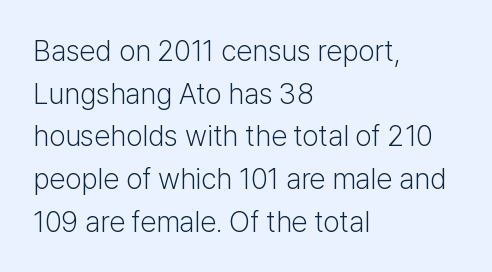
The image shows 29 px light sans-serif type, upright; set left-aligned, normal line spacing (1.47x), normal letter spacing, not underlined; low stroke contrast and a medium x-height.
